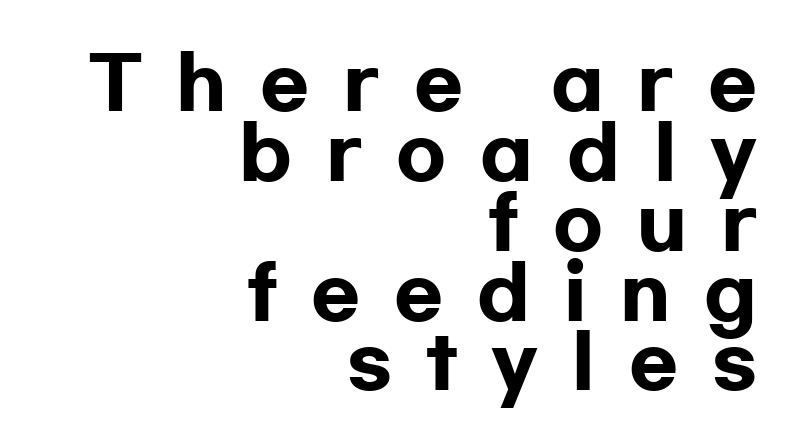
{"serif": "no", "italic": "no", "bold": "yes", "weight": "heavy", "width": "wide", "stroke_contrast": "low", "x_height": "medium", "monospaced": "no", "underline": "no", "align": "right", "line_spacing": "tight", "line_spacing_ratio": 0.97, "letter_spacing": "wide", "letter_spacing_em": 0.47, "glyph_px": 72}
